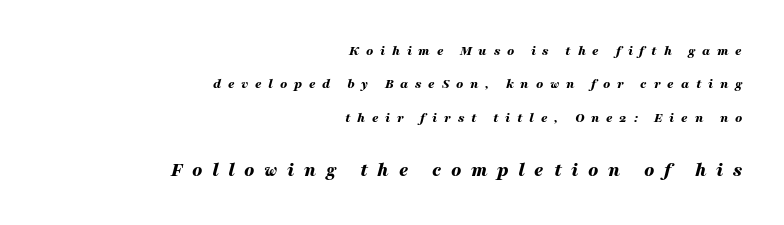
Look at the glyph heights: the lower group is clearly the bigger setting. The letters are spread apart with noticeably loose tracking. Does the copy run flush right? Yes — the right margin is perfectly even. Typographic density is high because the face is bold. Letters rest on an invisible, unmarked baseline.
